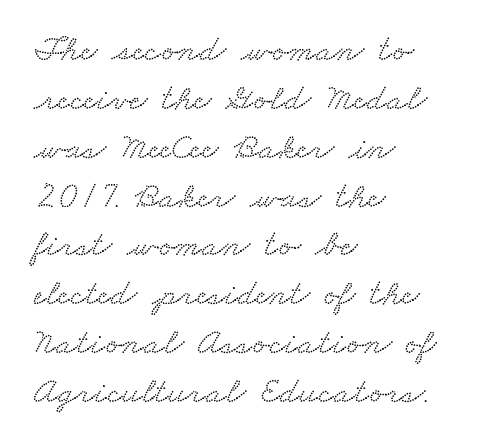
Clear beneath every line of the passage. Each letter keeps its own natural width here, so spacing adapts to shape. The type family on display is of the serif kind. No extra tracking has been applied to these lines. Every row of glyphs begins at an identical x-position on the left. One glance says typical: line gaps are just what's usual.
